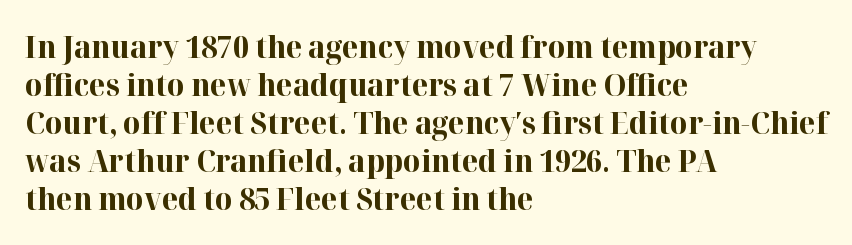
Q: Is the text bold? A: Yes.
Q: Is the text italic (slanted)? A: No, it is upright.
Q: Is the typeface a serif or a sans-serif typeface? A: Serif.
Q: Is the text underlined? A: No.
Q: How is the paragraph aligned? A: Left-aligned.
Q: Is the spacing between letters normal or unusually wide? A: Normal.
Q: Is the spacing between lines tight, normal or loose? A: Normal.
Q: Width (condensed, normal, or wide)? A: Normal.
Q: Stroke contrast? A: High.
Q: x-height? A: Medium.
Q: Monospaced? A: No.
